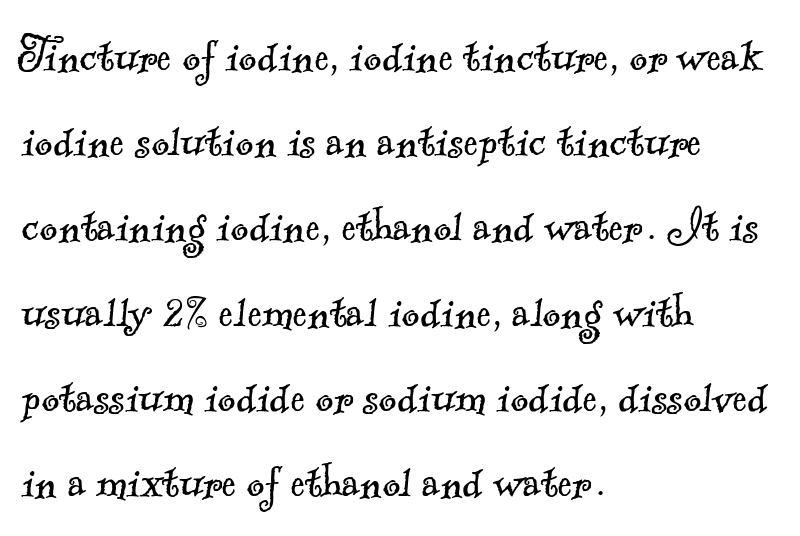
Q: Is the text bold? A: No.
Q: Is the typeface a serif or a sans-serif typeface? A: Serif.
Q: Is the text underlined? A: No.
Q: How is the paragraph aligned? A: Left-aligned.
Q: Is the spacing between letters normal or unusually wide? A: Normal.
Q: Is the spacing between lines tight, normal or loose? A: Normal.
Q: Width (condensed, normal, or wide)? A: Normal.
Q: x-height? A: Small.
Q: Monospaced? A: No.
